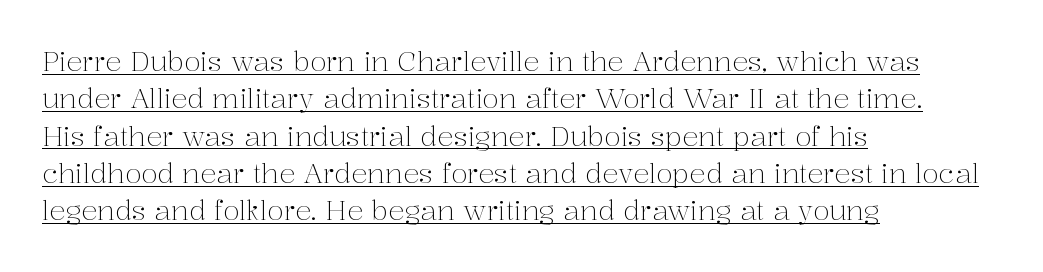
Q: Is the text bold? A: No.
Q: Is the text italic (slanted)? A: No, it is upright.
Q: Is the text underlined? A: Yes.
Q: How is the paragraph aligned? A: Left-aligned.
Q: Is the spacing between letters normal or unusually wide? A: Normal.
Q: Is the spacing between lines tight, normal or loose? A: Normal.
